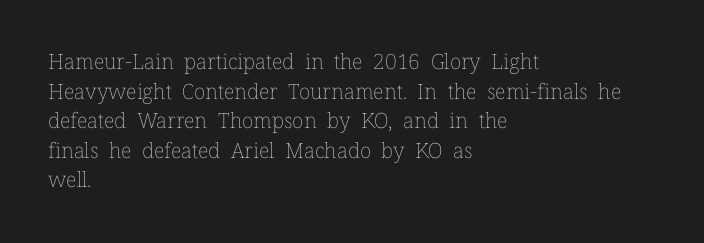
Quick note: underline off. Do the letters lean? They stand straight. The text block is weighted toward the left margin, trailing off unevenly rightward. This rendering leaves character spacing at its baseline value. Vertical spacing — default.
